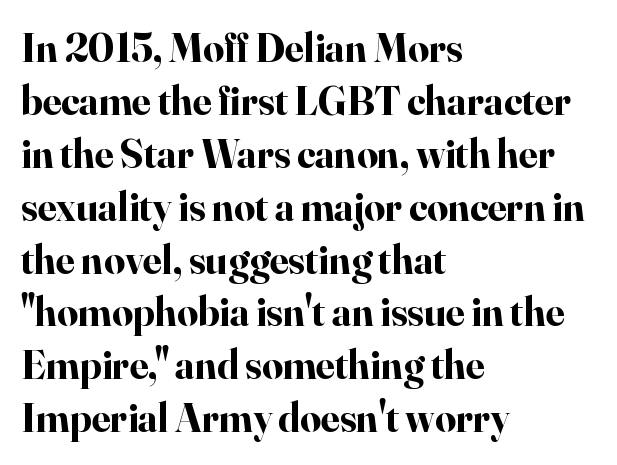
Q: Is the text bold? A: Yes.
Q: Is the text italic (slanted)? A: No, it is upright.
Q: Is the typeface a serif or a sans-serif typeface? A: Serif.
Q: Is the text underlined? A: No.
Q: How is the paragraph aligned? A: Left-aligned.
Q: Is the spacing between letters normal or unusually wide? A: Normal.
Q: Is the spacing between lines tight, normal or loose? A: Normal.
Q: Width (condensed, normal, or wide)? A: Normal.
Q: Stroke contrast? A: High.
Q: x-height? A: Small.
Q: Monospaced? A: No.
